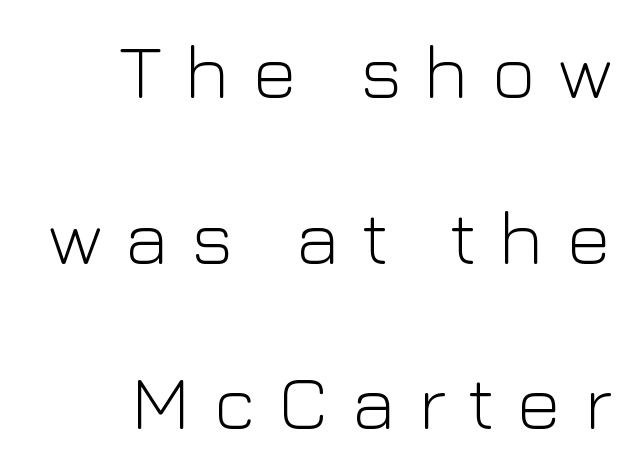
The lines are spread far apart with generous leading. The words here are not underlined. Spacing between characters has been opened up far beyond the box default. Italic: no, the glyphs are upright roman. Typeset ragged left — the right edge is the straight one.
